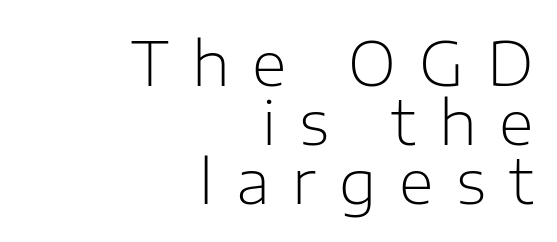
{"serif": "no", "italic": "no", "bold": "no", "weight": "light", "width": "normal", "stroke_contrast": "low", "x_height": "medium", "monospaced": "no", "underline": "no", "align": "right", "line_spacing": "tight", "line_spacing_ratio": 0.98, "letter_spacing": "wide", "letter_spacing_em": 0.38, "glyph_px": 60}
